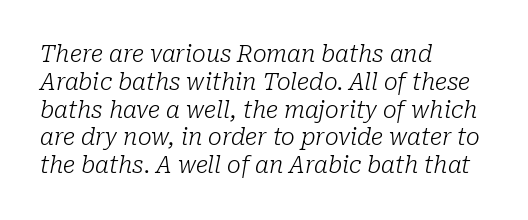
{"italic": "yes", "lean": "right", "slant_degrees": 10, "bold": "no", "underline": "no", "align": "left", "line_spacing_ratio": 1.21, "letter_spacing": "normal", "letter_spacing_em": 0.0, "glyph_px": 23}
